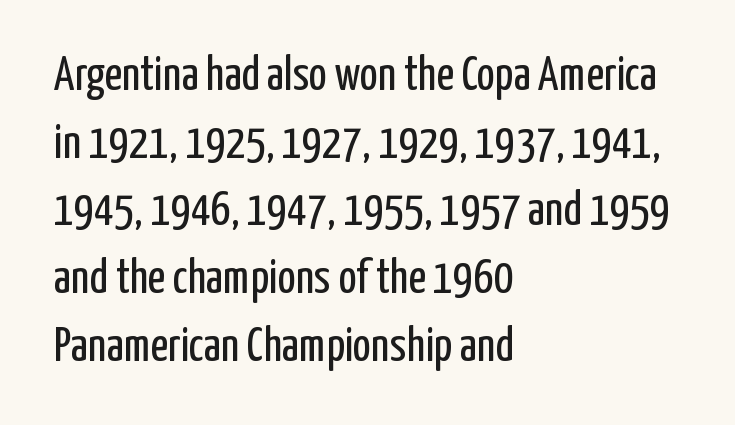
Q: Is the text bold? A: No.
Q: Is the text italic (slanted)? A: No, it is upright.
Q: Is the typeface a serif or a sans-serif typeface? A: Sans-serif.
Q: Is the text underlined? A: No.
Q: How is the paragraph aligned? A: Left-aligned.
Q: Is the spacing between letters normal or unusually wide? A: Normal.
Q: Is the spacing between lines tight, normal or loose? A: Normal.
Q: Width (condensed, normal, or wide)? A: Condensed.
Q: Stroke contrast? A: Low.
Q: x-height? A: Medium.
Q: Monospaced? A: No.
